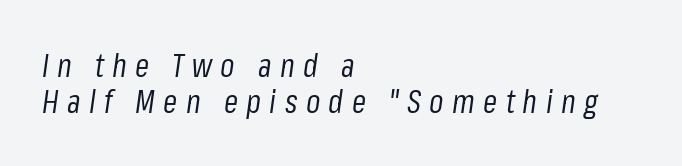
{"italic": "yes", "lean": "right", "slant_degrees": 8, "bold": "no", "weight": "regular", "width": "condensed", "stroke_contrast": "low", "x_height": "medium", "monospaced": "no", "underline": "no", "align": "left", "line_spacing": "tight", "line_spacing_ratio": 1.13, "letter_spacing": "wide", "letter_spacing_em": 0.26, "glyph_px": 32}
